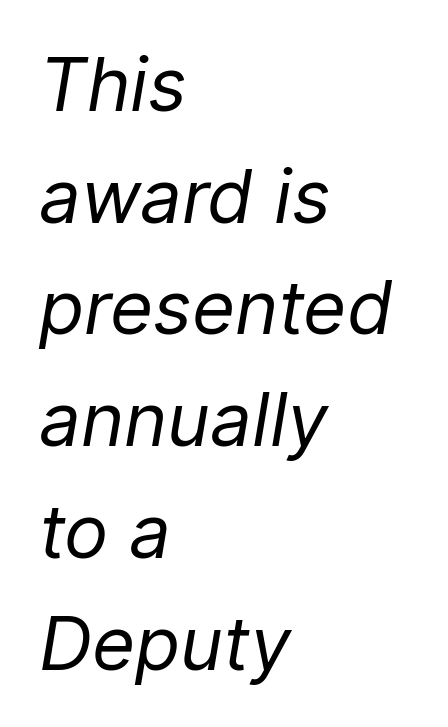
{"italic": "yes", "lean": "right", "slant_degrees": 9, "bold": "no", "weight": "regular", "width": "normal", "stroke_contrast": "low", "x_height": "medium", "monospaced": "no", "underline": "no", "align": "left", "line_spacing": "normal", "line_spacing_ratio": 1.51, "letter_spacing": "normal", "letter_spacing_em": 0.0, "glyph_px": 74}
